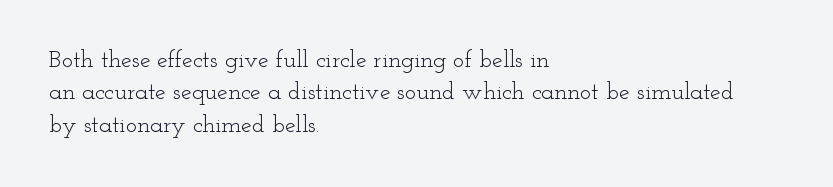
The image shows 24 px text type, upright; set left-aligned, normal line spacing (1.35x), normal letter spacing, not underlined.
